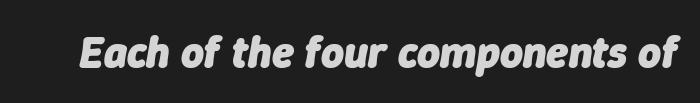
Set as a true bold cut, around the 700 mark. Proportional: the letters do not fall into vertical columns. Beneath every word, the page is bare. A typesetter would call this zero additional tracking.
